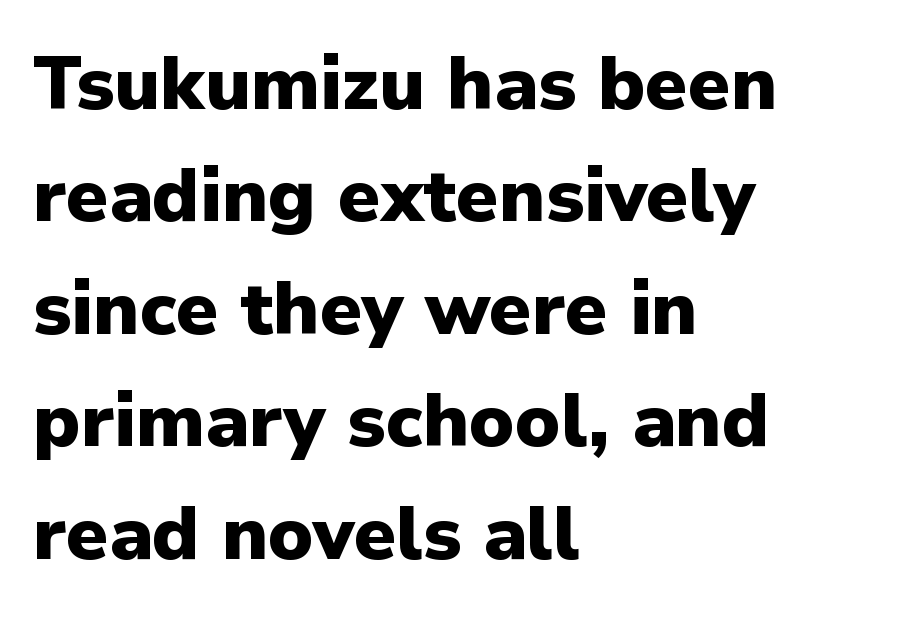
Only glyphs here, with clear space below each row. Observe the ordinary spacing: letters are neighbours, not strangers. This rendering employs a face without finishing strokes, i.e., a sans-serif. A typesetter would mark this as roman, not italic. You could not count columns in this text — the font is proportionally spaced.
